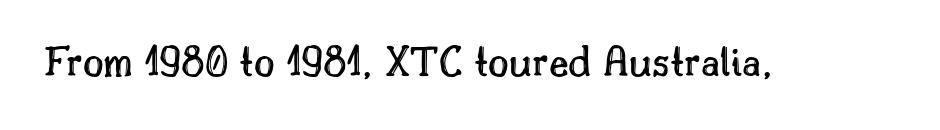
{"italic": "no", "width": "normal", "x_height": "small", "monospaced": "no", "underline": "no", "letter_spacing": "normal", "letter_spacing_em": 0.0, "glyph_px": 45}
